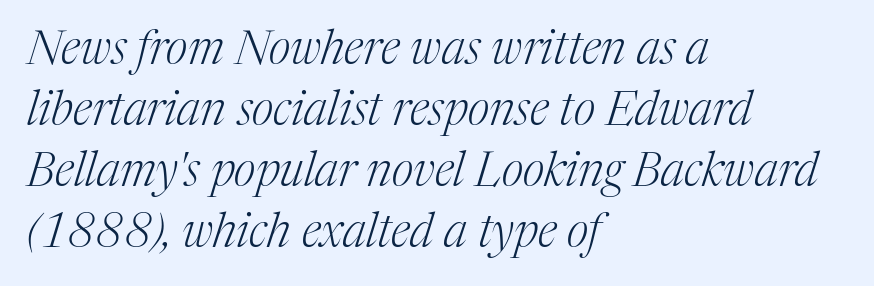
Q: Is the text bold? A: No.
Q: Is the text italic (slanted)? A: Yes, it leans right by about 17 degrees.
Q: Is the typeface a serif or a sans-serif typeface? A: Serif.
Q: Is the text underlined? A: No.
Q: How is the paragraph aligned? A: Left-aligned.
Q: Is the spacing between letters normal or unusually wide? A: Normal.
Q: Is the spacing between lines tight, normal or loose? A: Normal.
Q: Width (condensed, normal, or wide)? A: Normal.
Q: Stroke contrast? A: Medium.
Q: x-height? A: Medium.
Q: Monospaced? A: No.
